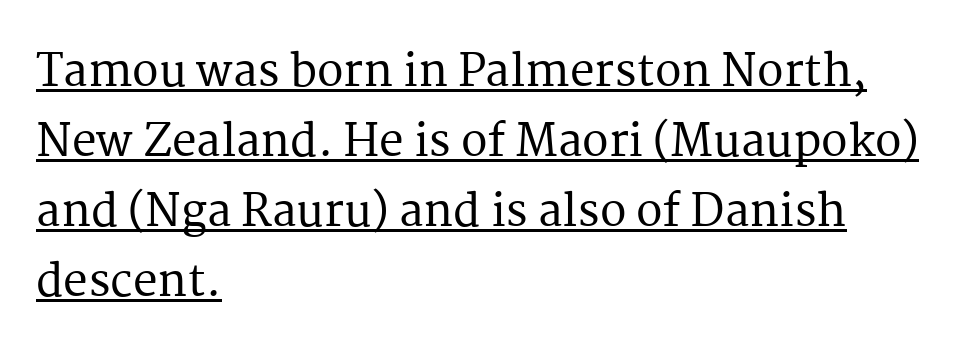
This is roman type, the default non-slanted kind. Observe the ordinary spacing: letters are neighbours, not strangers. Glance below the letters and you will spot a drawn line. These lines are rendered in a variable-pitch font. Evenly set lines give the paragraph a standard silhouette. Short and long lines alike share a common starting point at left.
